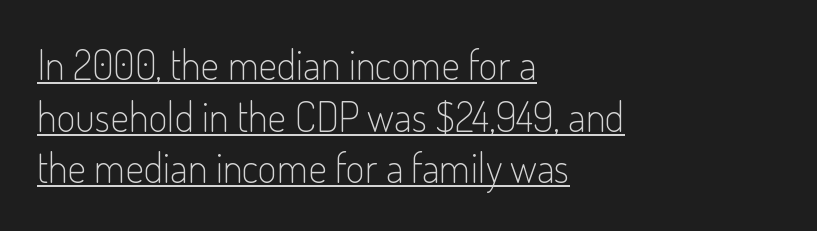
The image shows 41 px light, condensed sans-serif type, upright; set left-aligned, normal line spacing (1.26x), normal letter spacing, underlined; low stroke contrast and a small x-height.
